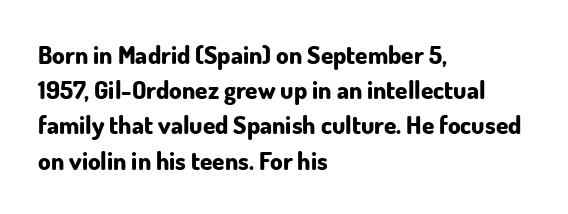
Q: Is the text bold? A: Yes.
Q: Is the text italic (slanted)? A: No, it is upright.
Q: Is the text underlined? A: No.
Q: How is the paragraph aligned? A: Left-aligned.
Q: Is the spacing between letters normal or unusually wide? A: Normal.
Q: Is the spacing between lines tight, normal or loose? A: Normal.
